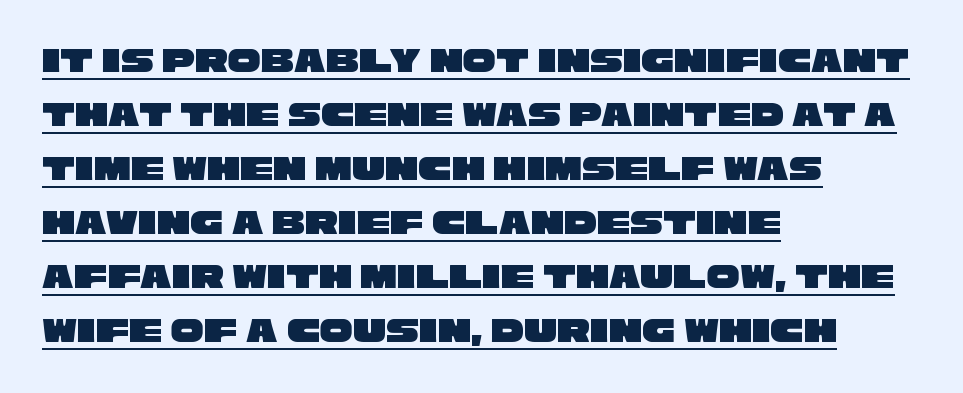
The leading is moderate, giving the passage an even texture. Notice how the passage keeps a crisp vertical edge on the left only. Serif or sans? Sans — the stroke terminals are bare. In terms of letterspacing, this is plain default setting.
